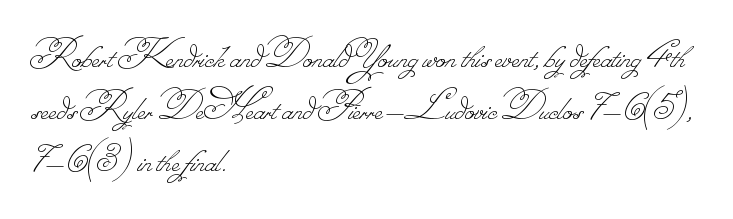
The image shows 42 px thin type; set left-aligned, line spacing 1.24x, normal letter spacing, not underlined; low stroke contrast.
